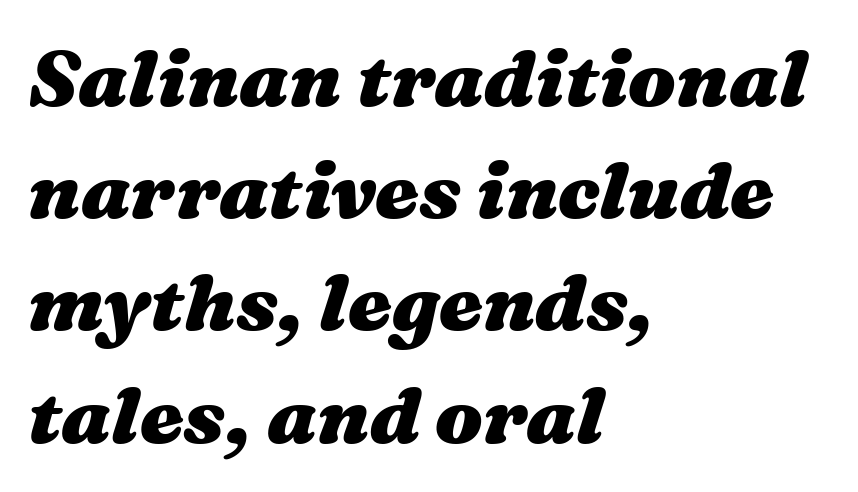
{"italic": "yes", "lean": "right", "slant_degrees": 16, "bold": "yes", "weight": "heavy", "width": "wide", "stroke_contrast": "medium", "x_height": "medium", "monospaced": "no", "underline": "no", "align": "left", "line_spacing": "normal", "line_spacing_ratio": 1.42, "letter_spacing": "normal", "letter_spacing_em": 0.0, "glyph_px": 79}
